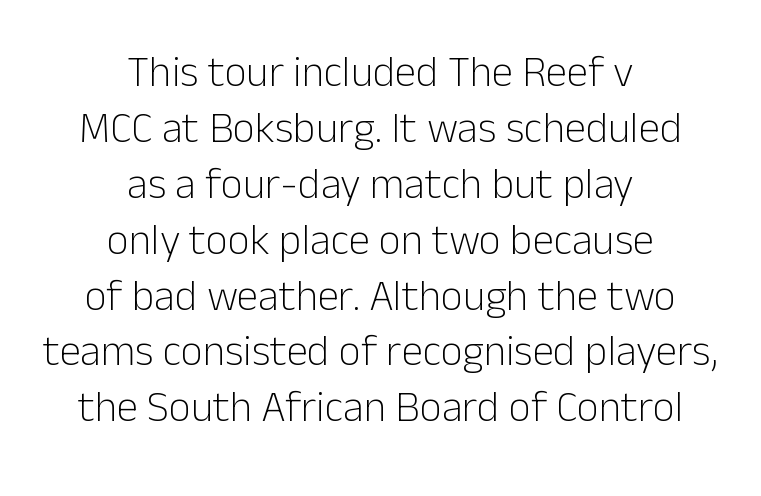
{"serif": "no", "italic": "no", "bold": "no", "weight": "light", "width": "normal", "stroke_contrast": "low", "x_height": "medium", "monospaced": "no", "underline": "no", "align": "center", "line_spacing": "normal", "line_spacing_ratio": 1.3, "letter_spacing": "normal", "letter_spacing_em": 0.0, "glyph_px": 43}
